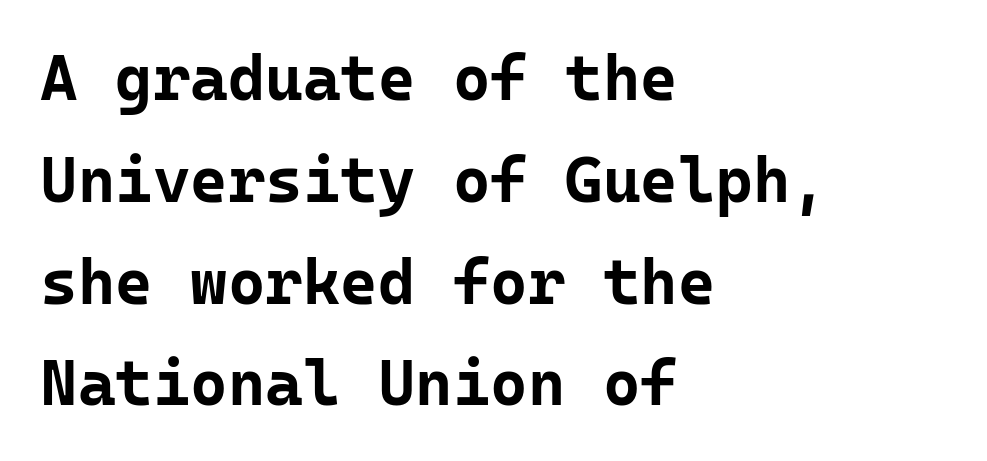
Q: Is the text bold? A: Yes.
Q: Is the text italic (slanted)? A: No, it is upright.
Q: Is the typeface a serif or a sans-serif typeface? A: Sans-serif.
Q: Is the text underlined? A: No.
Q: How is the paragraph aligned? A: Left-aligned.
Q: Is the spacing between letters normal or unusually wide? A: Normal.
Q: Is the spacing between lines tight, normal or loose? A: Normal.
Q: Width (condensed, normal, or wide)? A: Normal.
Q: Stroke contrast? A: Low.
Q: x-height? A: Medium.
Q: Monospaced? A: Yes.
